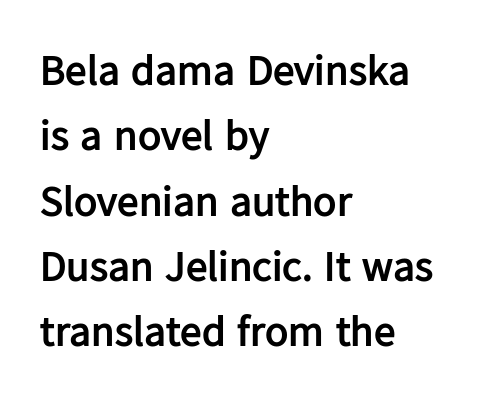
The image shows 43 px semibold sans-serif type, upright; set left-aligned, normal line spacing (1.52x), normal letter spacing, not underlined; low stroke contrast and a medium x-height.
